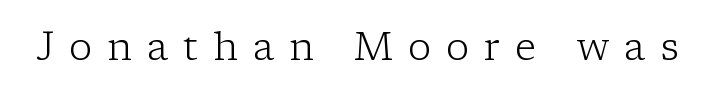
Q: Is the text bold? A: No.
Q: Is the text italic (slanted)? A: No, it is upright.
Q: Is the typeface a serif or a sans-serif typeface? A: Serif.
Q: Is the text underlined? A: No.
Q: Is the spacing between letters normal or unusually wide? A: Unusually wide.
Q: Width (condensed, normal, or wide)? A: Normal.
Q: Stroke contrast? A: Low.
Q: x-height? A: Medium.
Q: Monospaced? A: No.
